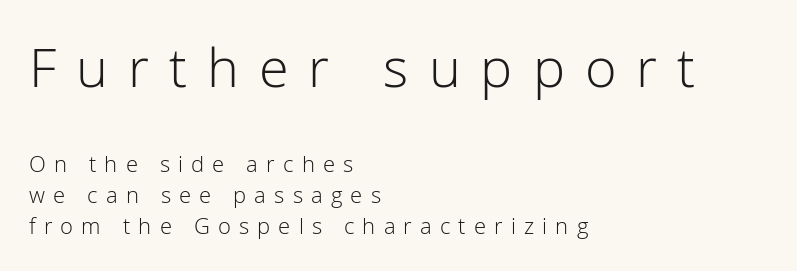
The image shows 54 px light sans-serif type, upright; set left-aligned, normal line spacing (1.41x), unusually wide letter spacing (+0.37 em), not underlined; the first (top) block is 2.45x larger; low stroke contrast and a medium x-height.
